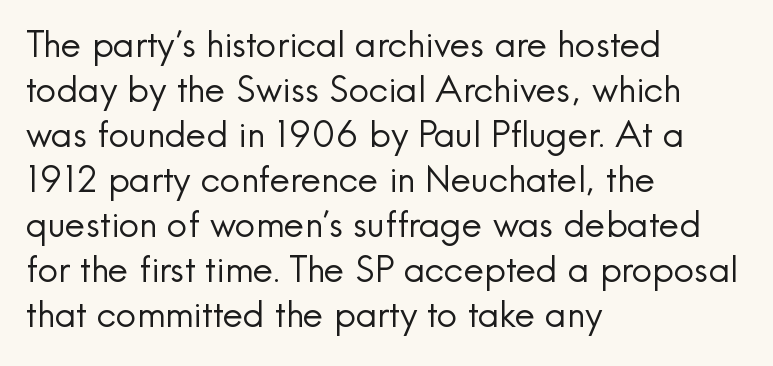
The lettering stays uniformly vertical, giving the passage a roman look. Character widths vary here, with narrow letters taking less room than wide ones. The weight tops out at a normal text grade. The text was rendered using a sans face with plain stroke endings. The passage is arranged the way most books set body copy — flush left. Does the leading feel generous? No, just average.
